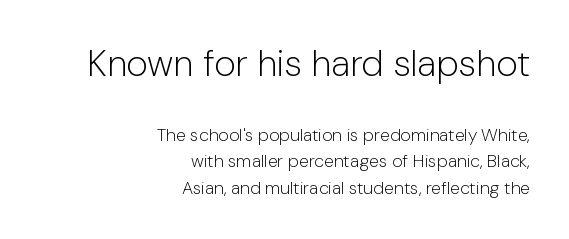
The axis of the letterforms is exactly vertical. Larger block? The one above; the one below is distinctly smaller. Look at the tracking — it's just the regular setting, nothing added. The compositor pushed each line to the right boundary. Is the stroke heavy? The answer is a plain regular-or-lighter.
